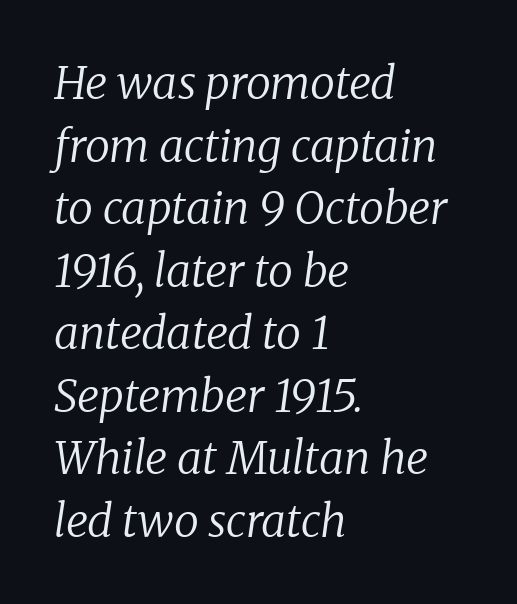
Q: Is the text bold? A: No.
Q: Is the text italic (slanted)? A: Yes, it leans right by about 8 degrees.
Q: Is the typeface a serif or a sans-serif typeface? A: Serif.
Q: Is the text underlined? A: No.
Q: How is the paragraph aligned? A: Left-aligned.
Q: Is the spacing between letters normal or unusually wide? A: Normal.
Q: Is the spacing between lines tight, normal or loose? A: Normal.
Q: Width (condensed, normal, or wide)? A: Normal.
Q: Stroke contrast? A: Low.
Q: x-height? A: Medium.
Q: Monospaced? A: No.
